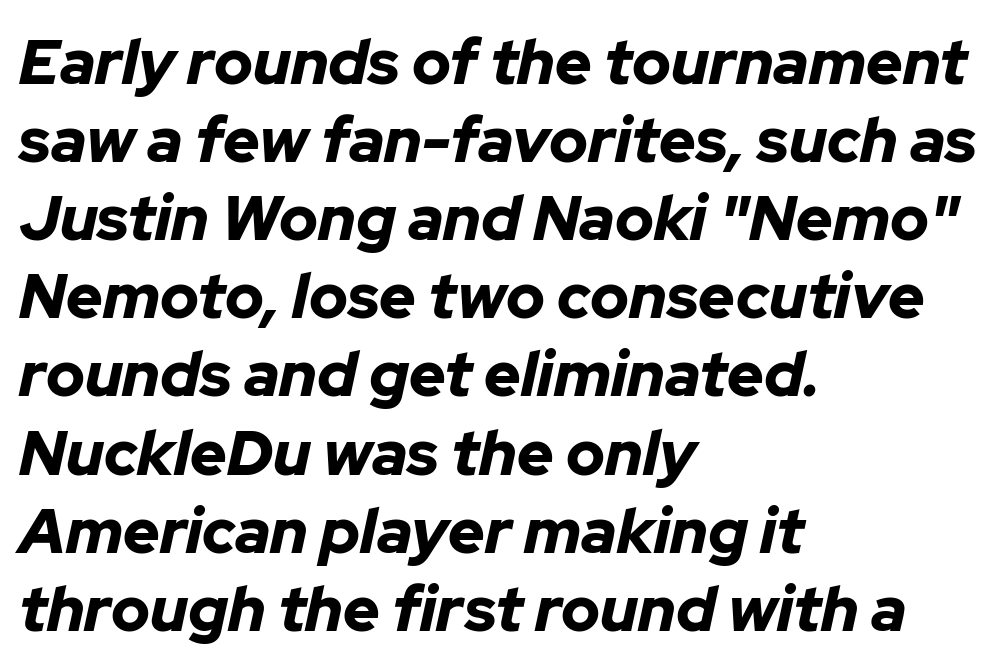
Q: Is the text bold? A: Yes.
Q: Is the text italic (slanted)? A: Yes, it leans right by about 12 degrees.
Q: Is the text underlined? A: No.
Q: How is the paragraph aligned? A: Left-aligned.
Q: Is the spacing between letters normal or unusually wide? A: Normal.
Q: Width (condensed, normal, or wide)? A: Normal.
Q: Stroke contrast? A: Low.
Q: x-height? A: Medium.
Q: Monospaced? A: No.
